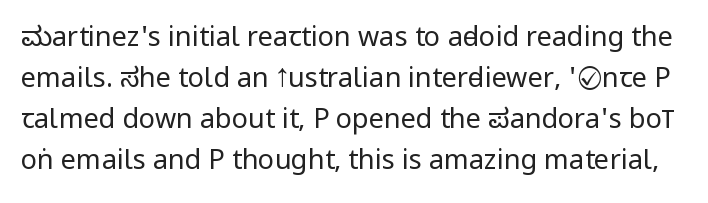
When letters stand straight like this, we call the style roman or upright. The characters are drawn with everyday or finer stroke widths. Notice how descenders clear the ascenders below comfortably — that's standard leading. Caption: standard tracking, unaltered. The area under the type is left untouched.
